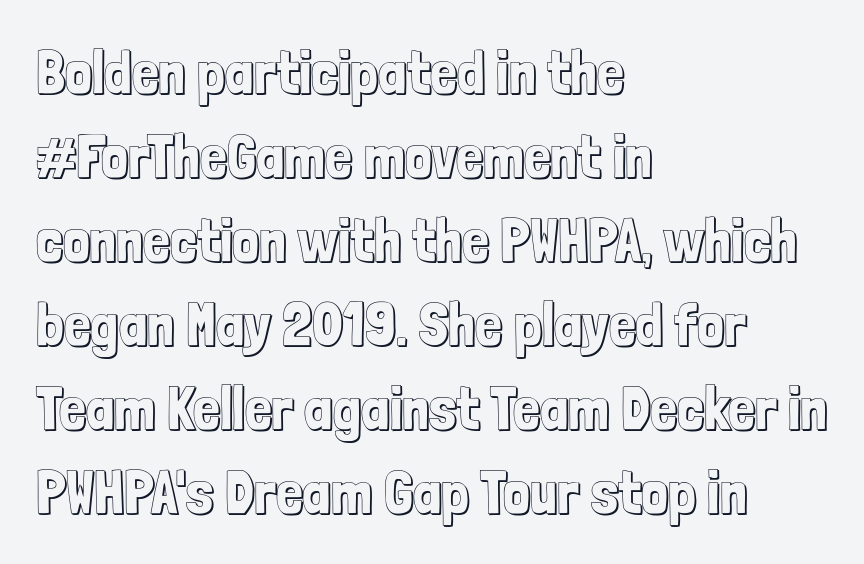
Q: Is the text italic (slanted)? A: No, it is upright.
Q: Is the text underlined? A: No.
Q: How is the paragraph aligned? A: Left-aligned.
Q: Is the spacing between letters normal or unusually wide? A: Normal.
Q: Is the spacing between lines tight, normal or loose? A: Normal.
Q: Width (condensed, normal, or wide)? A: Condensed.
Q: x-height? A: Medium.
Q: Monospaced? A: No.
